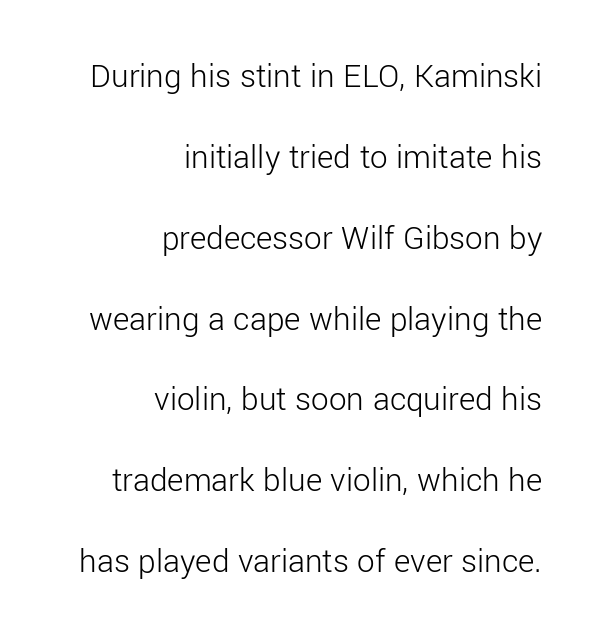
The image shows 35 px light sans-serif type, upright; set right-aligned, loose line spacing (2.31x), normal letter spacing, not underlined; low stroke contrast and a medium x-height.
